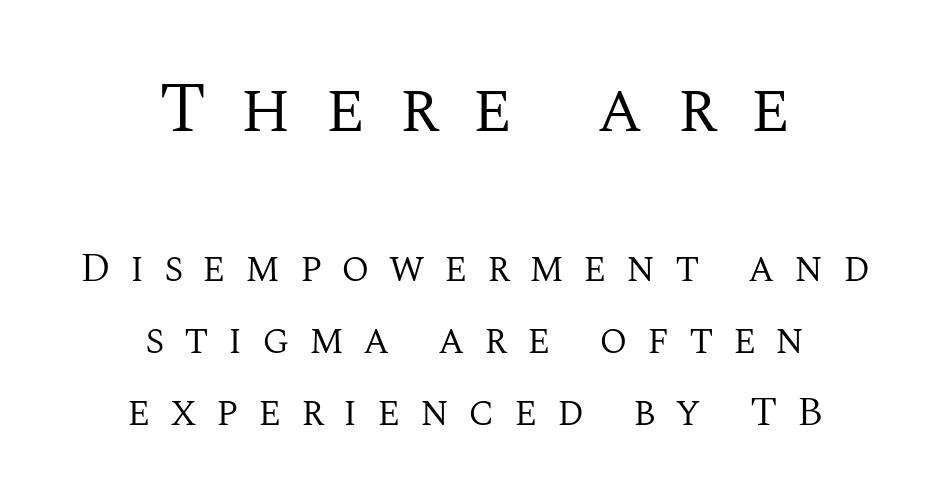
The space directly below the letters is spotless. Each line is balanced around a shared central axis. The rendering uses natural spacing where letterforms have individual widths. How are the letters spaced? Widely, with obvious added tracking. Serif or sans? Serif — the stroke terminals have little feet. Which chunk is bigger? The first one — the top block dwarfs the bottom.
